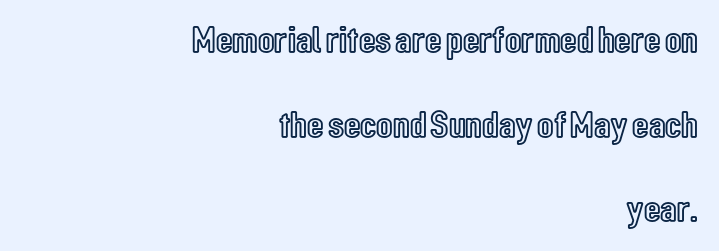
The image shows 38 px condensed type, upright; set right-aligned, loose line spacing (2.23x), normal letter spacing, not underlined; a medium x-height.
